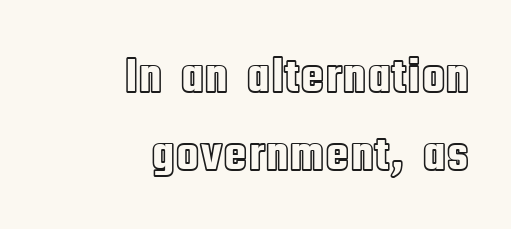
Successive baselines arrive at the customary interval. This rendering uses right alignment, leaving the left contour irregular. Glance below the letters and you will spot only blank space. The axis of the letterforms is exactly vertical.
